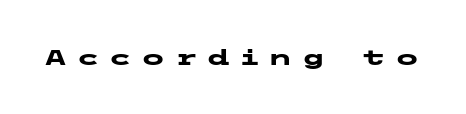
Q: Is the text bold? A: Yes.
Q: Is the text italic (slanted)? A: No, it is upright.
Q: Is the text underlined? A: No.
Q: Is the spacing between letters normal or unusually wide? A: Unusually wide.
